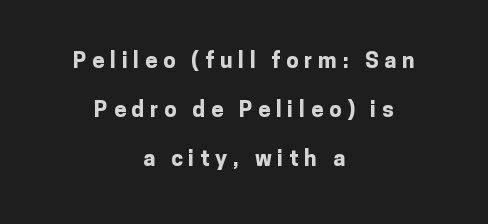
{"italic": "no", "bold": "yes", "underline": "no", "align": "center", "line_spacing": "loose", "line_spacing_ratio": 2.23, "letter_spacing": "wide", "letter_spacing_em": 0.26, "glyph_px": 22}
